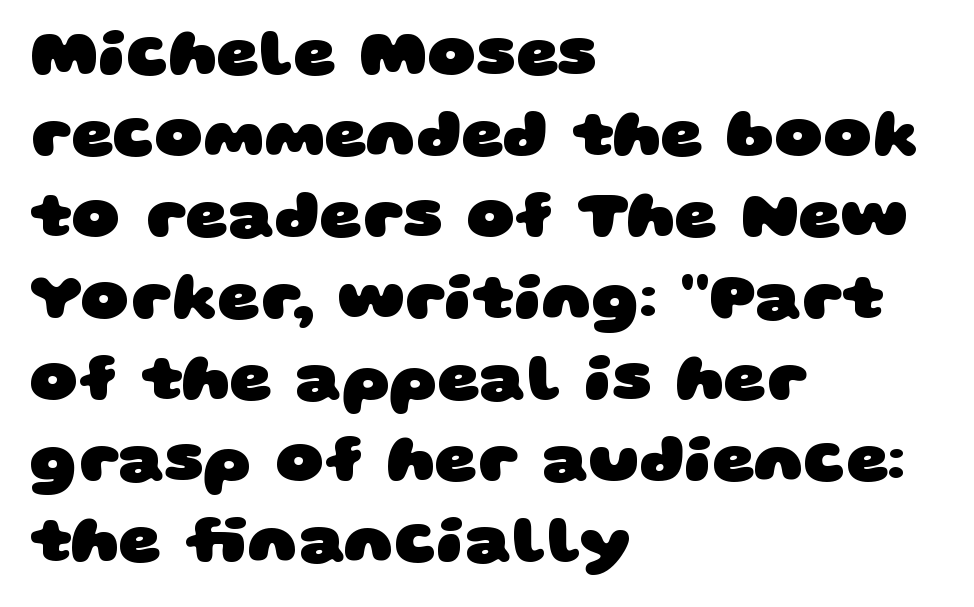
Q: Is the text bold? A: Yes.
Q: Is the typeface a serif or a sans-serif typeface? A: Sans-serif.
Q: Is the text underlined? A: No.
Q: How is the paragraph aligned? A: Left-aligned.
Q: Is the spacing between letters normal or unusually wide? A: Normal.
Q: Width (condensed, normal, or wide)? A: Wide.
Q: Stroke contrast? A: Low.
Q: x-height? A: Large.
Q: Monospaced? A: No.
